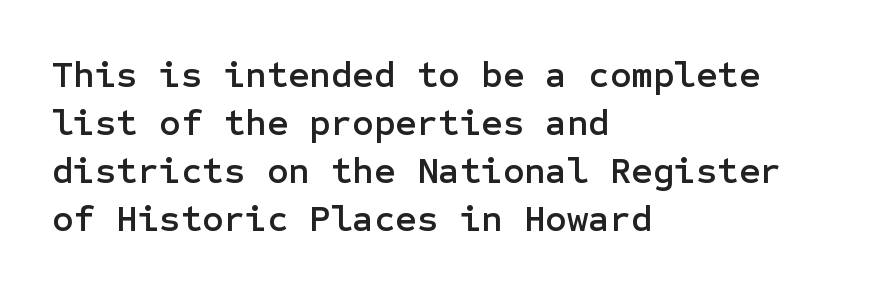
{"serif": "no", "italic": "no", "width": "normal", "stroke_contrast": "low", "x_height": "medium", "underline": "no", "align": "left", "line_spacing": "normal", "line_spacing_ratio": 1.3, "letter_spacing": "normal", "letter_spacing_em": 0.0, "glyph_px": 37}
